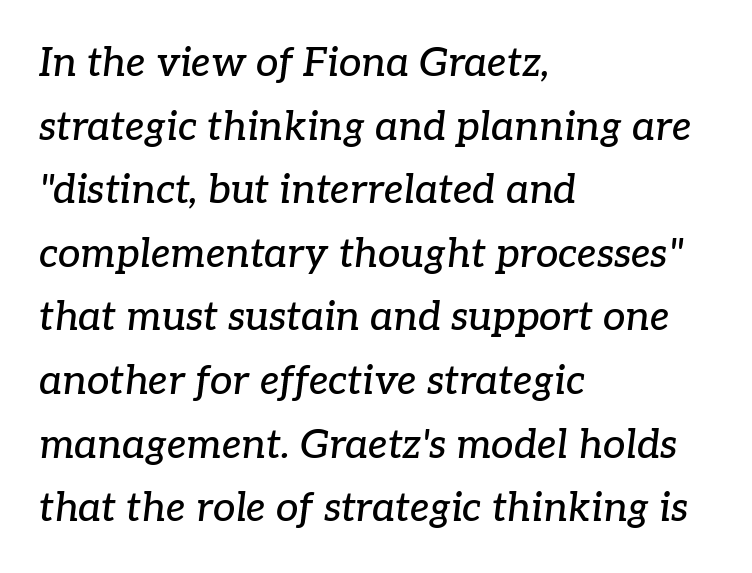
Q: Is the text italic (slanted)? A: Yes, it leans right by about 7 degrees.
Q: Is the typeface a serif or a sans-serif typeface? A: Serif.
Q: Is the text underlined? A: No.
Q: How is the paragraph aligned? A: Left-aligned.
Q: Is the spacing between letters normal or unusually wide? A: Normal.
Q: Is the spacing between lines tight, normal or loose? A: Normal.
Q: Width (condensed, normal, or wide)? A: Normal.
Q: Stroke contrast? A: Low.
Q: x-height? A: Medium.
Q: Monospaced? A: No.
